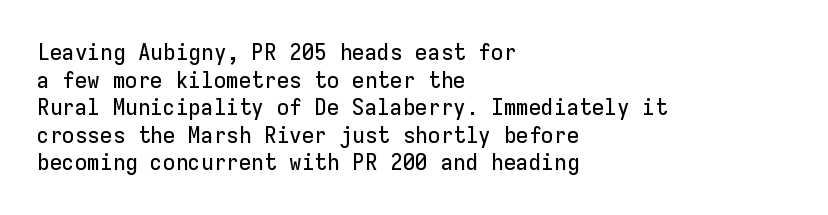
Q: Is the text italic (slanted)? A: No, it is upright.
Q: Is the text underlined? A: No.
Q: How is the paragraph aligned? A: Left-aligned.
Q: Is the spacing between letters normal or unusually wide? A: Normal.
